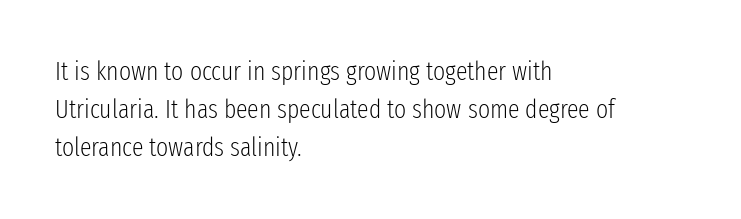
{"italic": "no", "bold": "no", "underline": "no", "align": "left", "line_spacing": "normal", "line_spacing_ratio": 1.47, "letter_spacing": "normal", "letter_spacing_em": 0.0, "glyph_px": 26}
